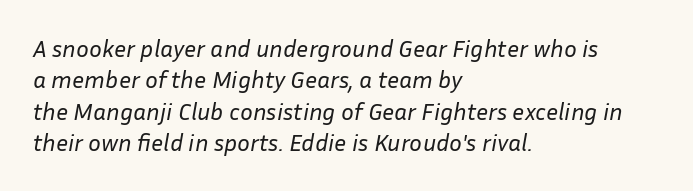
Is there much room between lines? A standard amount, neither cramped nor airy. Stem width sits at or under what a default text font uses. Line beginnings align vertically; line endings do not. An italicized treatment has been applied to the whole sample. Here the glyphs are tracked normally, forming tight word shapes.
